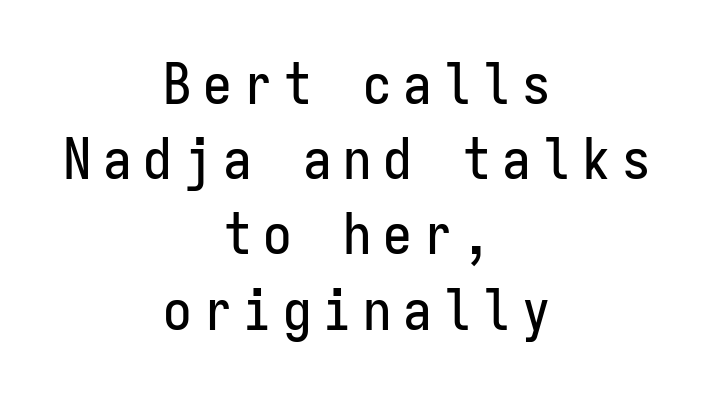
The image shows 57 px condensed sans-serif type, upright, monospaced; set centered, normal line spacing (1.32x), unusually wide letter spacing (+0.2 em), not underlined; low stroke contrast and a medium x-height.
